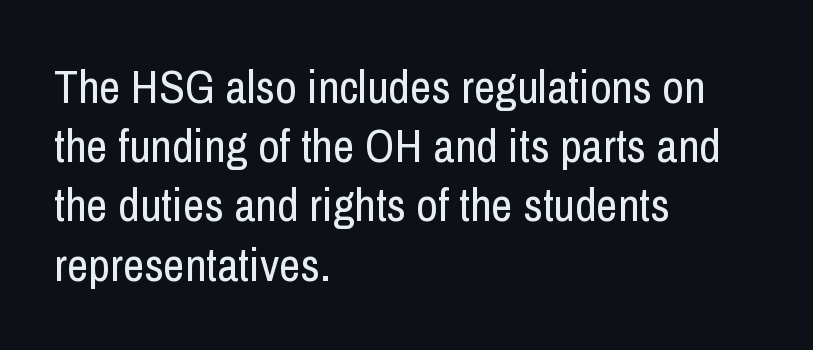
Q: Is the text bold? A: No.
Q: Is the text italic (slanted)? A: No, it is upright.
Q: Is the typeface a serif or a sans-serif typeface? A: Sans-serif.
Q: Is the text underlined? A: No.
Q: How is the paragraph aligned? A: Left-aligned.
Q: Is the spacing between letters normal or unusually wide? A: Normal.
Q: Is the spacing between lines tight, normal or loose? A: Normal.
Q: Width (condensed, normal, or wide)? A: Condensed.
Q: Stroke contrast? A: Low.
Q: x-height? A: Medium.
Q: Monospaced? A: No.
